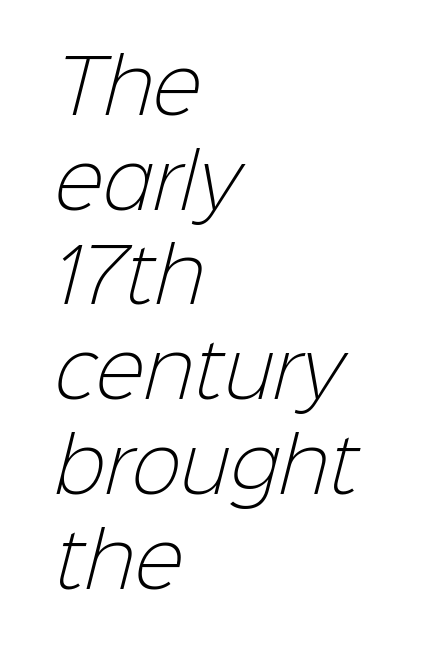
Q: Is the text bold? A: No.
Q: Is the typeface a serif or a sans-serif typeface? A: Sans-serif.
Q: Is the text underlined? A: No.
Q: How is the paragraph aligned? A: Left-aligned.
Q: Is the spacing between letters normal or unusually wide? A: Normal.
Q: Is the spacing between lines tight, normal or loose? A: Normal.
Q: Width (condensed, normal, or wide)? A: Normal.
Q: Stroke contrast? A: Low.
Q: x-height? A: Medium.
Q: Monospaced? A: No.
